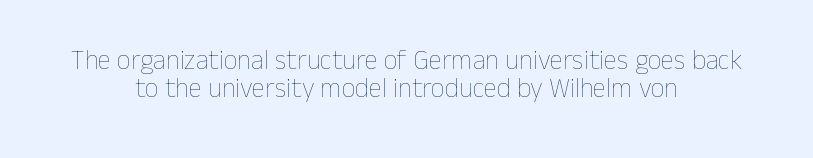
{"italic": "no", "bold": "no", "underline": "no", "align": "center", "line_spacing": "tight", "line_spacing_ratio": 1.02, "letter_spacing": "normal", "letter_spacing_em": 0.0, "glyph_px": 27}
